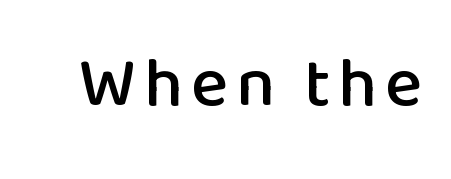
Q: Is the text italic (slanted)? A: No, it is upright.
Q: Is the typeface a serif or a sans-serif typeface? A: Sans-serif.
Q: Is the text underlined? A: No.
Q: Width (condensed, normal, or wide)? A: Normal.
Q: Stroke contrast? A: Low.
Q: x-height? A: Medium.
Q: Monospaced? A: No.
